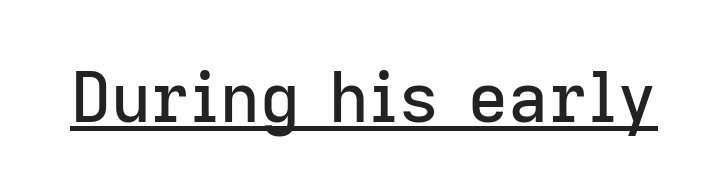
{"serif": "no", "italic": "no", "width": "normal", "stroke_contrast": "low", "x_height": "medium", "monospaced": "no", "underline": "yes", "letter_spacing": "normal", "letter_spacing_em": 0.0, "glyph_px": 69}
